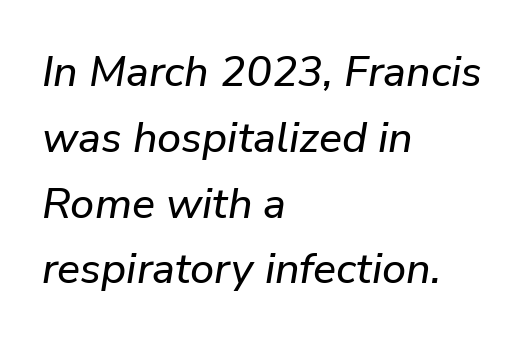
The space beneath each line is pristine and unruled. Nobody touched the tracking dial on this one. Teacher's note: observe the even left margin — that is flush-left alignment. The letters advance in unequal steps, a hallmark of proportional type. The lines sit at an ordinary, default distance from one another. Notice how the stems are inclined rather than vertical — that's the hallmark of italics.
